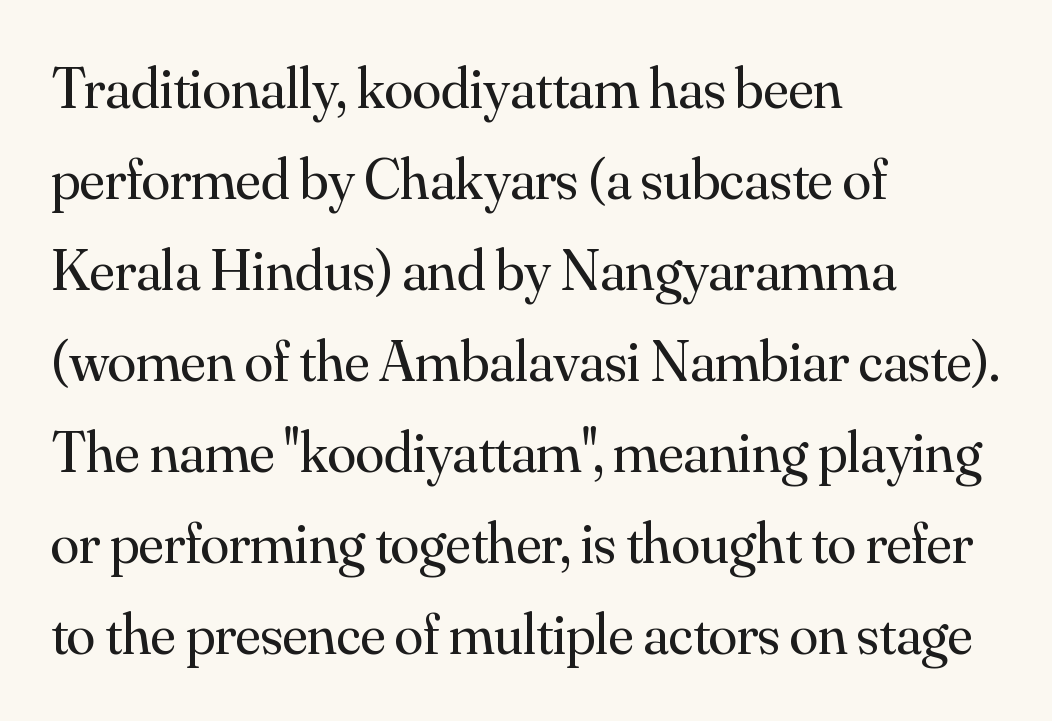
Q: Is the text bold? A: No.
Q: Is the text italic (slanted)? A: No, it is upright.
Q: Is the typeface a serif or a sans-serif typeface? A: Serif.
Q: Is the text underlined? A: No.
Q: How is the paragraph aligned? A: Left-aligned.
Q: Is the spacing between letters normal or unusually wide? A: Normal.
Q: Is the spacing between lines tight, normal or loose? A: Normal.
Q: Width (condensed, normal, or wide)? A: Normal.
Q: Stroke contrast? A: Medium.
Q: x-height? A: Small.
Q: Monospaced? A: No.
